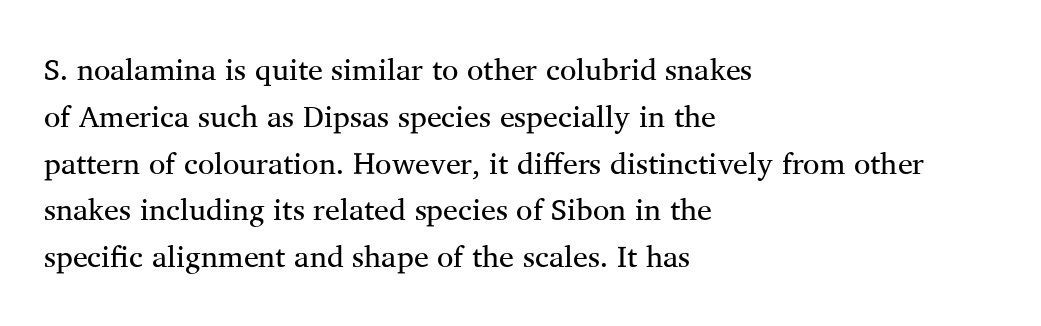
{"serif": "yes", "italic": "no", "bold": "no", "weight": "regular", "width": "normal", "stroke_contrast": "medium", "x_height": "medium", "monospaced": "no", "underline": "no", "align": "left", "line_spacing": "normal", "line_spacing_ratio": 1.56, "letter_spacing": "normal", "letter_spacing_em": 0.0, "glyph_px": 30}
